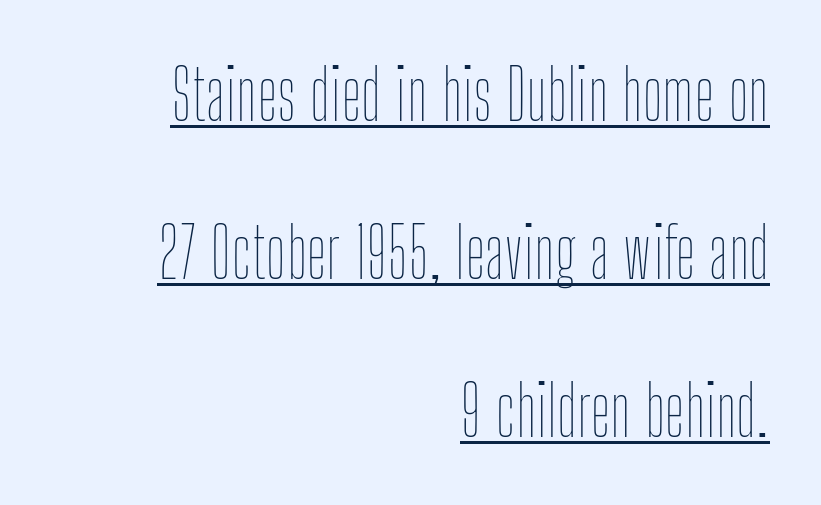
The face used here is rendered with its standard letterfit. Each letter keeps its own natural width here, so spacing adapts to shape. Casual observation: everything's shoved over to the right. The specimen reads as upright at a glance. What decoration does the sample have? An underline. The font sits on the lighter half of the weight spectrum, regular included.
